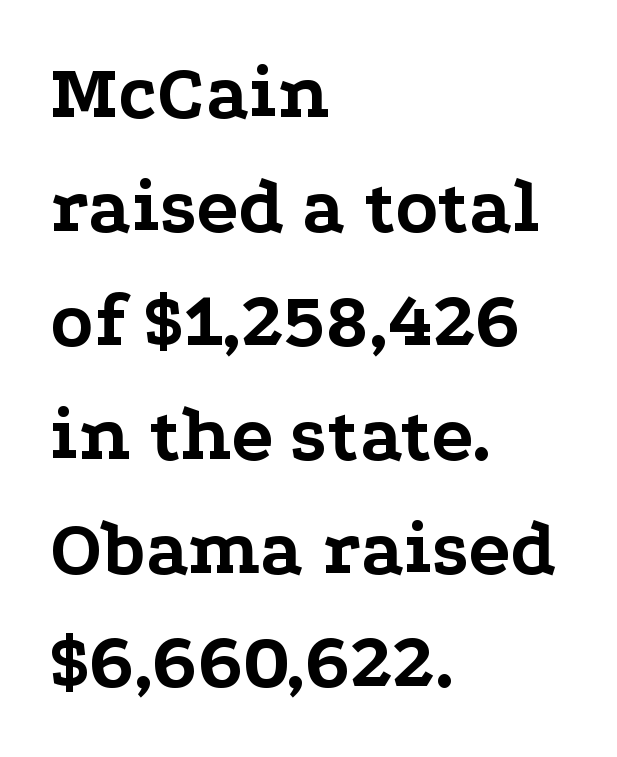
{"serif": "yes", "italic": "no", "bold": "yes", "weight": "bold", "width": "wide", "stroke_contrast": "low", "x_height": "medium", "monospaced": "no", "underline": "no", "align": "left", "line_spacing": "normal", "line_spacing_ratio": 1.46, "letter_spacing": "normal", "letter_spacing_em": 0.0, "glyph_px": 78}
